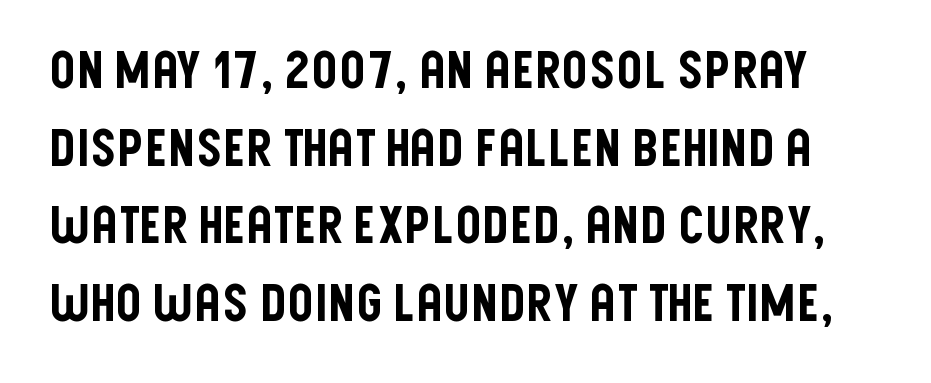
Q: Is the text italic (slanted)? A: No, it is upright.
Q: Is the typeface a serif or a sans-serif typeface? A: Sans-serif.
Q: Is the text underlined? A: No.
Q: Is the spacing between letters normal or unusually wide? A: Normal.
Q: Is the spacing between lines tight, normal or loose? A: Normal.
Q: Width (condensed, normal, or wide)? A: Condensed.
Q: Stroke contrast? A: Low.
Q: x-height? A: Large.
Q: Monospaced? A: No.
